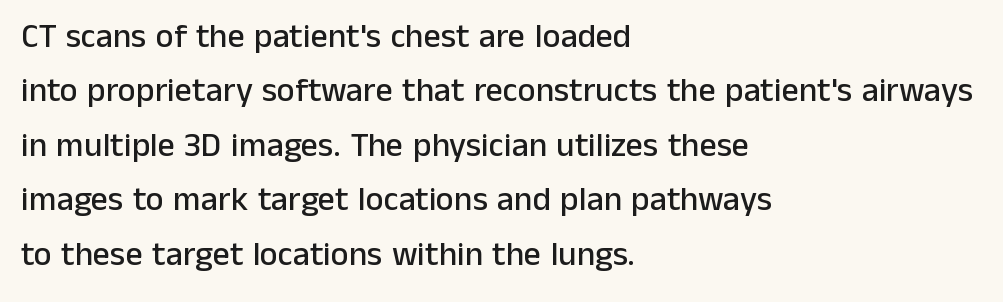
The image shows 34 px sans-serif type, upright; set left-aligned, normal line spacing (1.6x), normal letter spacing, not underlined; low stroke contrast and a medium x-height.
